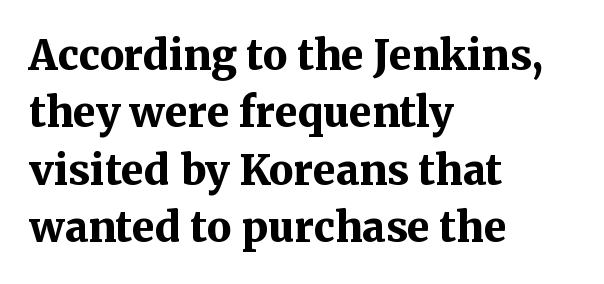
The lines sit at an ordinary, default distance from one another. The typography opts for an upright posture over an oblique one. You can tell from the footed stems that serif type was used. Here the glyphs are tracked normally, forming tight word shapes. Unmarked baselines from the first word to the last.
